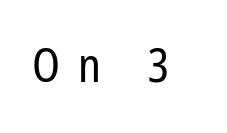
The image shows 47 px regular-weight, condensed sans-serif type, upright; set unusually wide letter spacing (+0.39 em), not underlined; low stroke contrast and a medium x-height.
